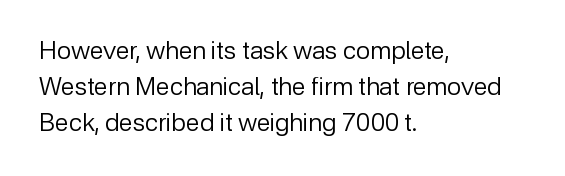
{"italic": "no", "bold": "no", "underline": "no", "align": "left", "line_spacing": "normal", "line_spacing_ratio": 1.44, "letter_spacing": "normal", "letter_spacing_em": 0.0, "glyph_px": 25}
